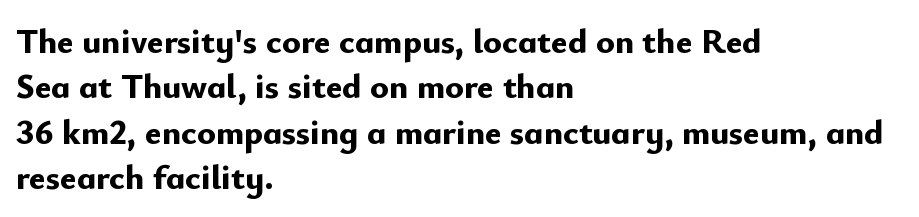
The image shows 35 px bold sans-serif type, upright; set left-aligned, normal line spacing (1.3x), normal letter spacing, not underlined; low stroke contrast and a small x-height.
